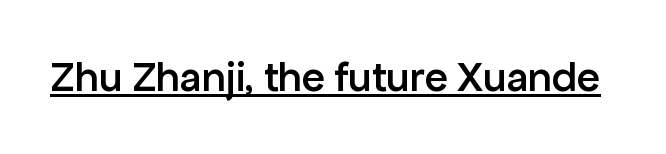
{"serif": "no", "italic": "no", "bold": "semi", "weight": "semibold", "width": "normal", "stroke_contrast": "low", "x_height": "medium", "monospaced": "no", "underline": "yes", "letter_spacing": "normal", "letter_spacing_em": 0.0, "glyph_px": 43}
